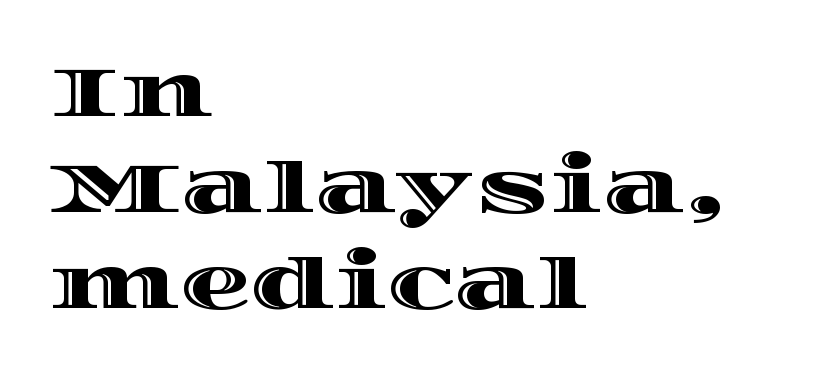
The face used here is proportionally spaced, like ordinary book or web type. The space between consecutive lines is moderate. Bare-footed words on every line. The ragged edge is on the right, which tells us the setting is flush left. This sample uses an upright cut, with every glyph sitting square on the baseline. Is the letter spacing exaggerated? No — it looks like the ordinary default.
